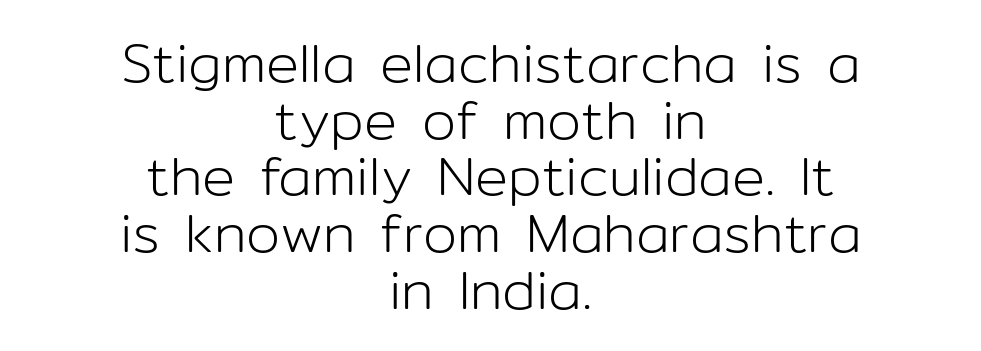
Q: Is the text bold? A: No.
Q: Is the text italic (slanted)? A: No, it is upright.
Q: Is the typeface a serif or a sans-serif typeface? A: Sans-serif.
Q: Is the text underlined? A: No.
Q: How is the paragraph aligned? A: Centered.
Q: Is the spacing between letters normal or unusually wide? A: Normal.
Q: Is the spacing between lines tight, normal or loose? A: Tight.
Q: Width (condensed, normal, or wide)? A: Normal.
Q: Stroke contrast? A: Low.
Q: x-height? A: Medium.
Q: Monospaced? A: No.
